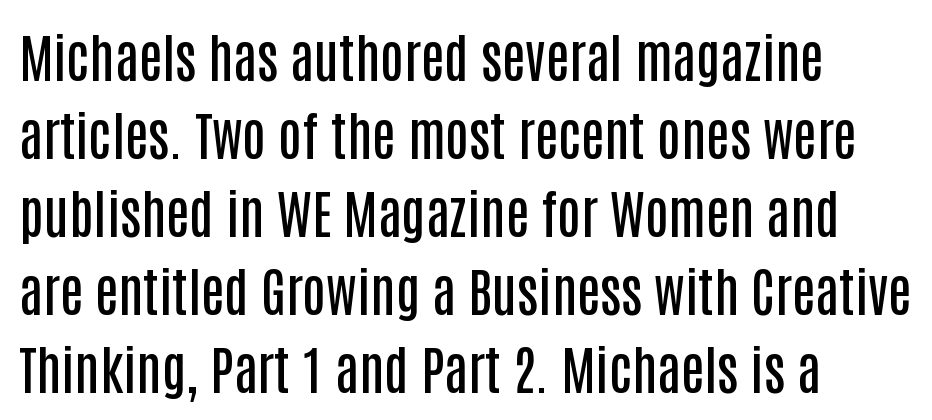
Varying glyph widths throughout — classic text-font behaviour. Is there much room between lines? A standard amount, neither cramped nor airy. Caption: multi-line text, flush left, ragged right. Standard letterfit; no display-style spreading of the glyphs. Is this a sans? Yes — the strokes have no serifs. Caption: semibold face, moderately heavy strokes.
